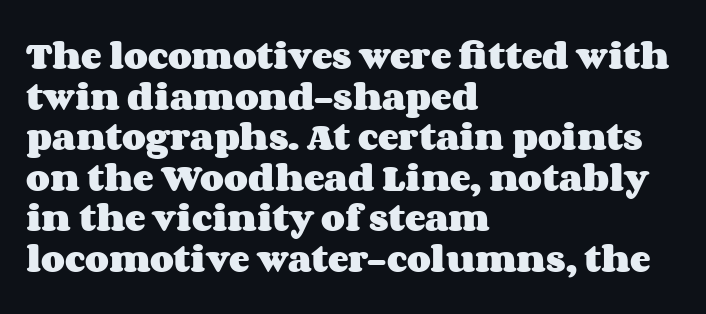
Typesetter's note: full bold, strokes at maximum text heaviness. These lines sit exactly where default settings would place them. Bare-footed words on every line. The letters stand upright; this is a roman face. Short note: letters normally spaced. A typesetter would call this proportional, since set widths differ per character.
